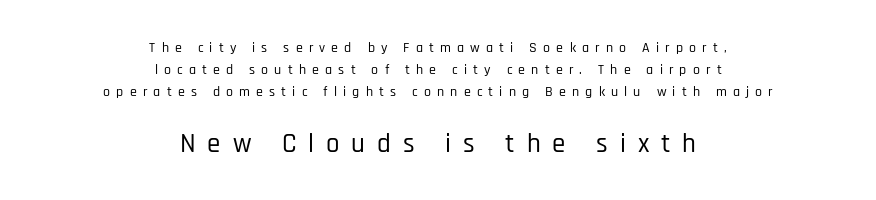
The image shows 27 px text type, upright; set centered, normal line spacing (1.58x), unusually wide letter spacing (+0.44 em), not underlined; the second (bottom) block is 1.93x larger.
